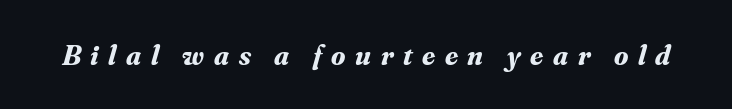
The image shows 29 px bold serif type, italic (leaning right); set unusually wide letter spacing (+0.33 em), not underlined; medium stroke contrast and a small x-height.
